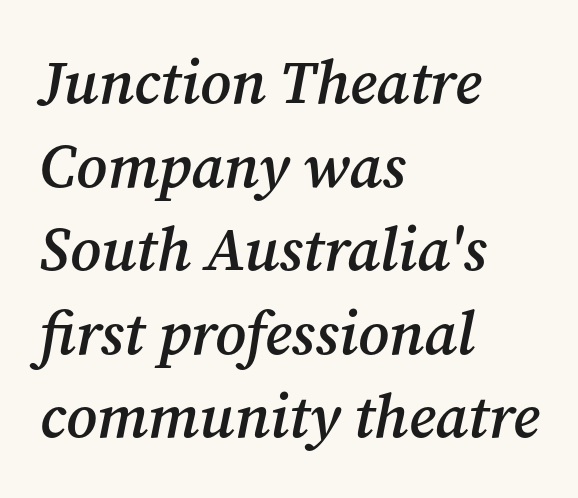
The image shows 61 px semibold serif type, italic (leaning right); set left-aligned, normal line spacing (1.37x), normal letter spacing, not underlined; medium stroke contrast and a medium x-height.
